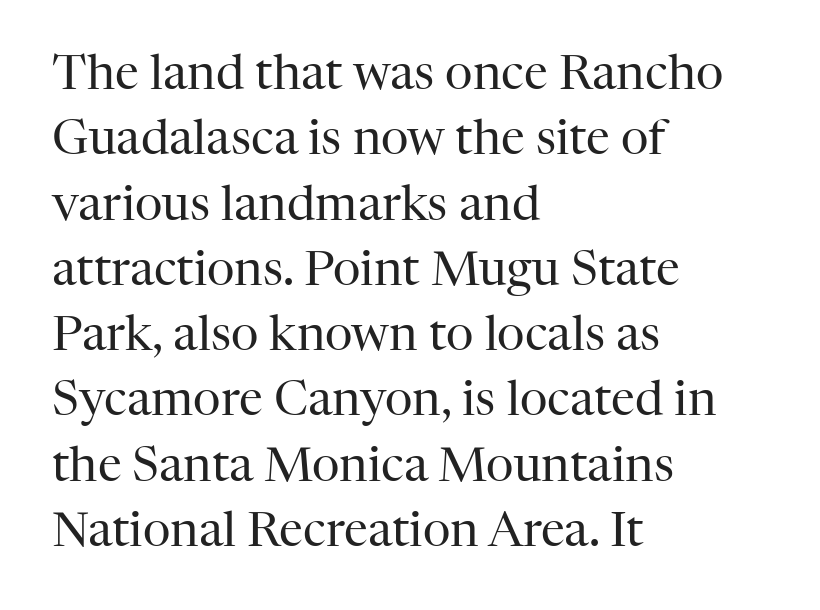
How would I describe the line gaps? Plain and ordinary. Classification — serif. No word sits above an underline. Proportional: the letters do not fall into vertical columns. Each line starts at the same left margin while the right side varies. Words appear dense and cohesive because spacing is normal.
